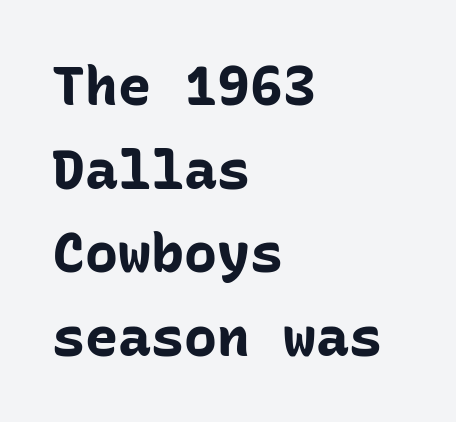
Q: Is the text bold? A: Yes.
Q: Is the text italic (slanted)? A: No, it is upright.
Q: Is the typeface a serif or a sans-serif typeface? A: Sans-serif.
Q: Is the text underlined? A: No.
Q: How is the paragraph aligned? A: Left-aligned.
Q: Is the spacing between letters normal or unusually wide? A: Normal.
Q: Is the spacing between lines tight, normal or loose? A: Normal.
Q: Width (condensed, normal, or wide)? A: Normal.
Q: Stroke contrast? A: Low.
Q: x-height? A: Medium.
Q: Monospaced? A: Yes.
